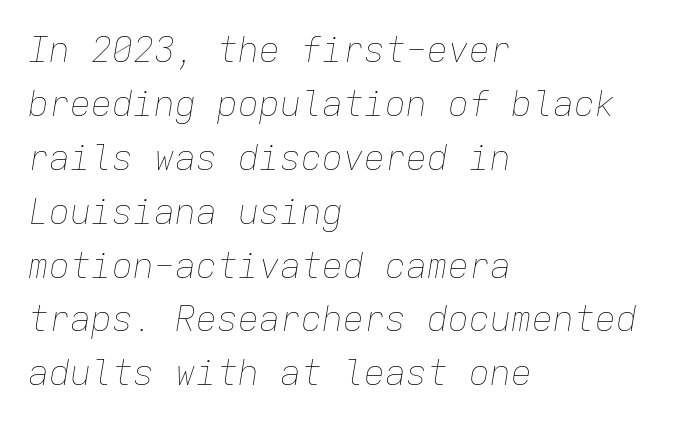
Q: Is the text bold? A: No.
Q: Is the text italic (slanted)? A: Yes, it leans right by about 9 degrees.
Q: Is the text underlined? A: No.
Q: How is the paragraph aligned? A: Left-aligned.
Q: Is the spacing between letters normal or unusually wide? A: Normal.
Q: Is the spacing between lines tight, normal or loose? A: Normal.
Q: Width (condensed, normal, or wide)? A: Normal.
Q: Stroke contrast? A: Low.
Q: x-height? A: Medium.
Q: Monospaced? A: Yes.
